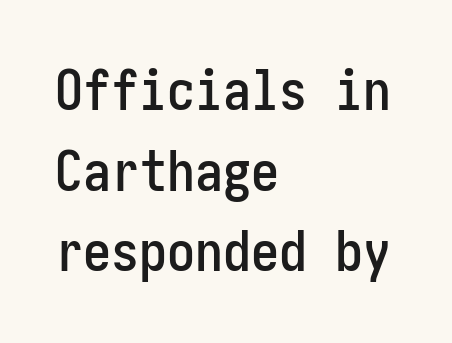
The image shows 56 px condensed sans-serif type, upright; set left-aligned, normal line spacing (1.44x), normal letter spacing, not underlined; low stroke contrast and a medium x-height.
